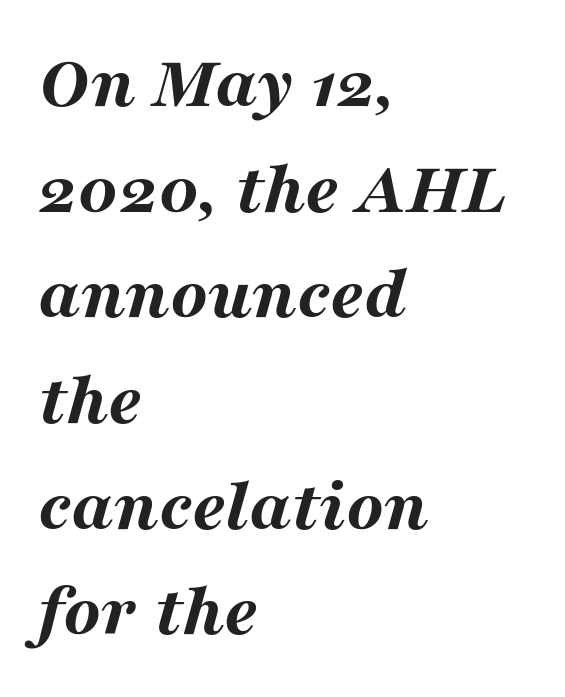
{"italic": "yes", "lean": "right", "slant_degrees": 16, "bold": "yes", "weight": "bold", "width": "wide", "stroke_contrast": "medium", "x_height": "medium", "monospaced": "no", "underline": "no", "align": "left", "line_spacing": "normal", "line_spacing_ratio": 1.39, "letter_spacing": "normal", "letter_spacing_em": 0.0, "glyph_px": 76}
